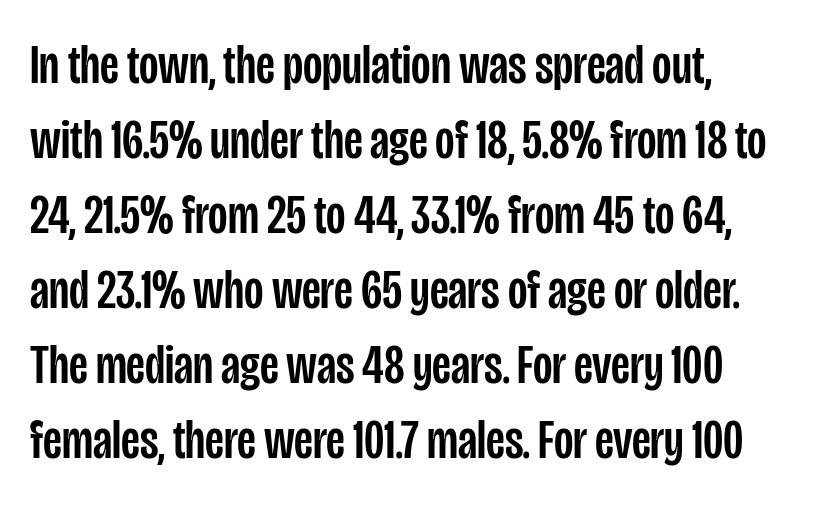
Nope, not italic — everything's standing straight. The glyphs are unaccompanied by any horizontal stroke below them. Typeset ragged right — the left edge is the straight one. Looks like regular typesetting: each glyph gets only the width it needs. One glance says typical: line gaps are just what's usual. The passage shown is typeset with a sans-serif family.
